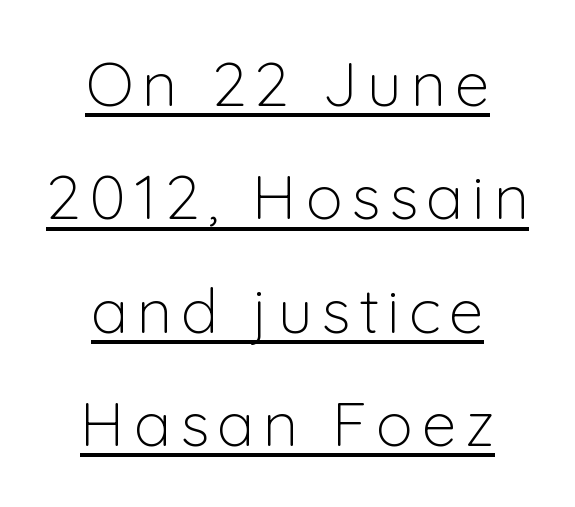
The image shows 62 px light sans-serif type, upright; set centered, line spacing 1.83x, underlined; low stroke contrast and a medium x-height.
